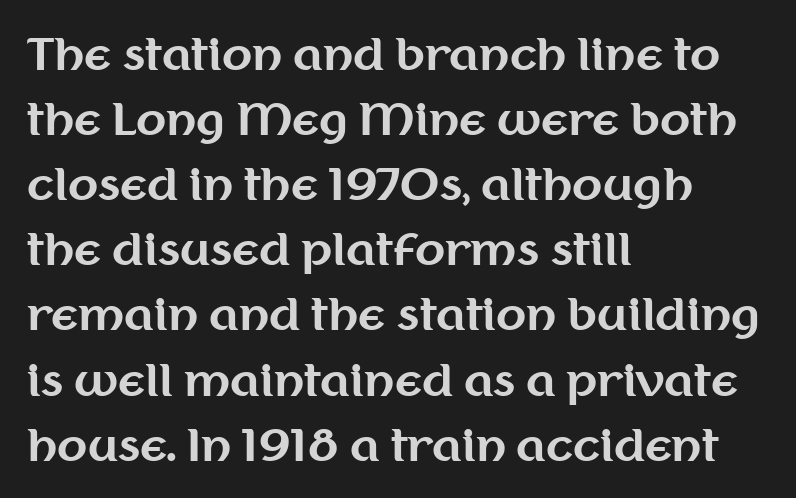
{"serif": "no", "italic": "no", "bold": "yes", "weight": "bold", "width": "normal", "stroke_contrast": "medium", "x_height": "medium", "monospaced": "no", "underline": "no", "align": "left", "line_spacing": "normal", "line_spacing_ratio": 1.48, "letter_spacing": "normal", "letter_spacing_em": 0.0, "glyph_px": 44}
